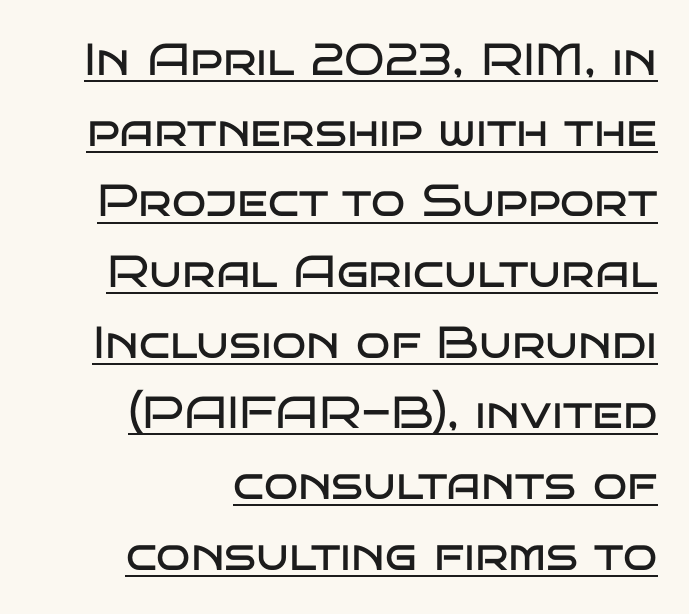
Q: Is the text bold? A: No.
Q: Is the text italic (slanted)? A: No, it is upright.
Q: Is the typeface a serif or a sans-serif typeface? A: Sans-serif.
Q: Is the text underlined? A: Yes.
Q: How is the paragraph aligned? A: Right-aligned.
Q: Is the spacing between letters normal or unusually wide? A: Normal.
Q: Is the spacing between lines tight, normal or loose? A: Normal.
Q: Width (condensed, normal, or wide)? A: Wide.
Q: Stroke contrast? A: Low.
Q: x-height? A: Large.
Q: Monospaced? A: No.
